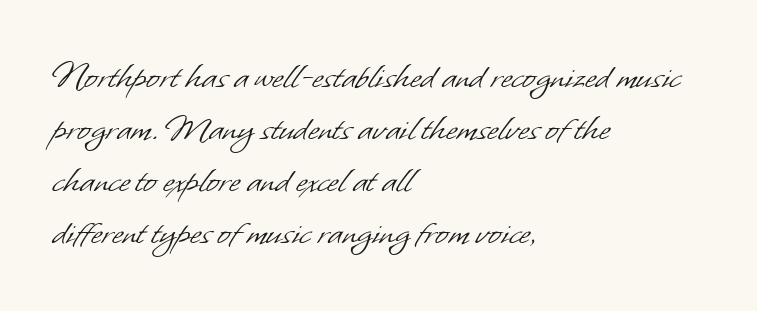
Compared with typical body copy, the letter spacing here is the same. One glance says typical: line gaps are just what's usual. You could not count columns in this text — the font is proportionally spaced. Type style note: lacks serifs. The setting favours the left margin, as ordinary paragraphs usually do.
